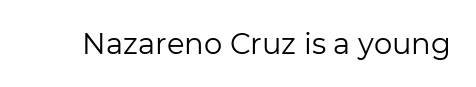
Q: Is the text bold? A: No.
Q: Is the text italic (slanted)? A: No, it is upright.
Q: Is the typeface a serif or a sans-serif typeface? A: Sans-serif.
Q: Is the text underlined? A: No.
Q: Is the spacing between letters normal or unusually wide? A: Normal.
Q: Width (condensed, normal, or wide)? A: Normal.
Q: Stroke contrast? A: Low.
Q: x-height? A: Medium.
Q: Monospaced? A: No.
